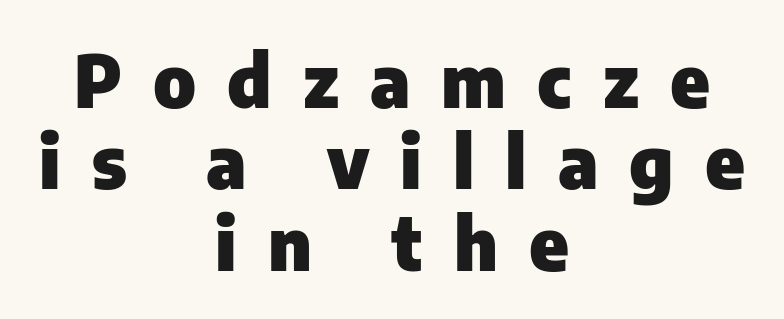
{"serif": "no", "italic": "no", "bold": "yes", "weight": "heavy", "width": "normal", "stroke_contrast": "low", "x_height": "medium", "monospaced": "no", "underline": "no", "align": "center", "line_spacing": "tight", "line_spacing_ratio": 1.1, "letter_spacing": "wide", "letter_spacing_em": 0.42, "glyph_px": 74}
